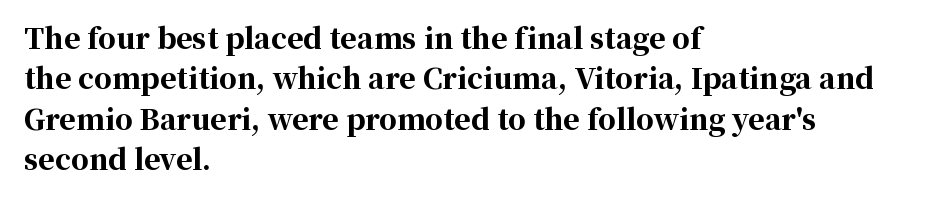
Q: Is the text bold? A: Yes.
Q: Is the text italic (slanted)? A: No, it is upright.
Q: Is the typeface a serif or a sans-serif typeface? A: Serif.
Q: Is the text underlined? A: No.
Q: How is the paragraph aligned? A: Left-aligned.
Q: Is the spacing between letters normal or unusually wide? A: Normal.
Q: Is the spacing between lines tight, normal or loose? A: Normal.
Q: Width (condensed, normal, or wide)? A: Normal.
Q: Stroke contrast? A: High.
Q: x-height? A: Medium.
Q: Monospaced? A: No.
